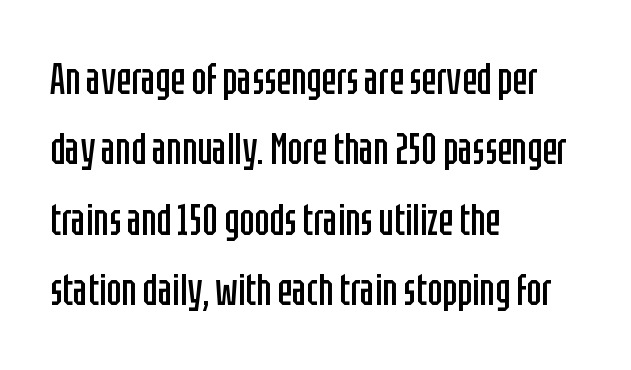
The image shows 44 px regular-weight, condensed sans-serif type, upright; set left-aligned, normal line spacing (1.6x), normal letter spacing, not underlined; low stroke contrast and a large x-height.
